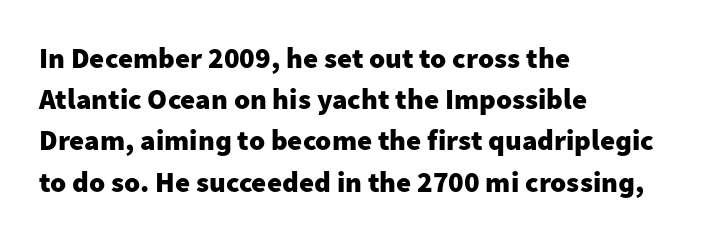
Spacing verdict: proportional, widths tailored to each character. There is no visible air inserted between adjacent glyphs. The passage shown stacks its lines at a standard gap. Font category for this specimen: sans-serif. The gap between lines stays unmarked.
